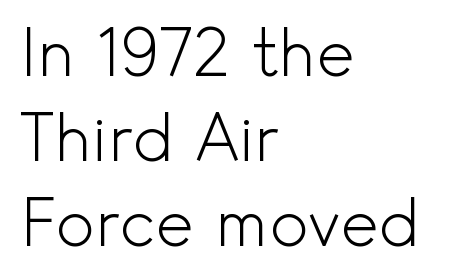
The image shows 65 px light sans-serif type, upright; set left-aligned, normal line spacing (1.31x), normal letter spacing, not underlined; a small x-height.
